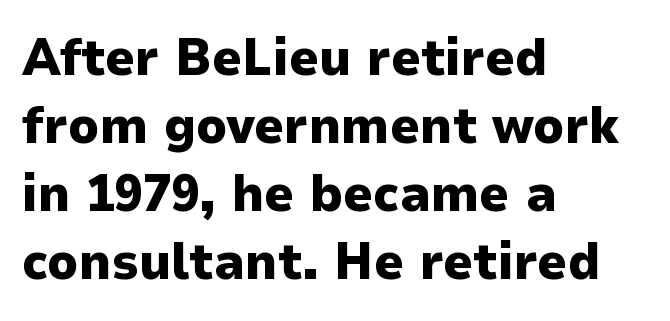
The image shows 52 px heavy sans-serif type, upright; set left-aligned, normal line spacing (1.31x), normal letter spacing, not underlined; low stroke contrast and a medium x-height.
